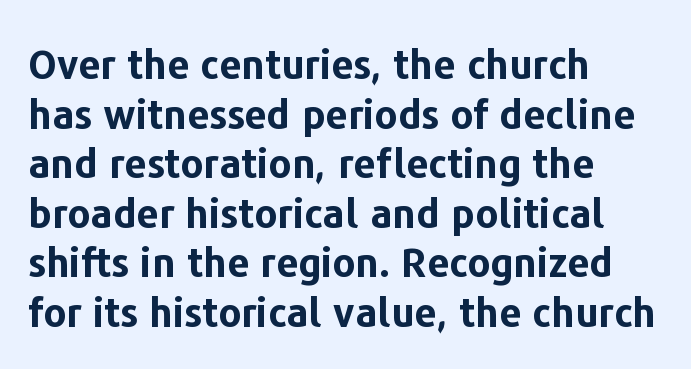
Q: Is the text bold? A: Yes.
Q: Is the text italic (slanted)? A: No, it is upright.
Q: Is the typeface a serif or a sans-serif typeface? A: Sans-serif.
Q: Is the text underlined? A: No.
Q: How is the paragraph aligned? A: Left-aligned.
Q: Is the spacing between letters normal or unusually wide? A: Normal.
Q: Width (condensed, normal, or wide)? A: Normal.
Q: Stroke contrast? A: Low.
Q: x-height? A: Medium.
Q: Monospaced? A: No.
